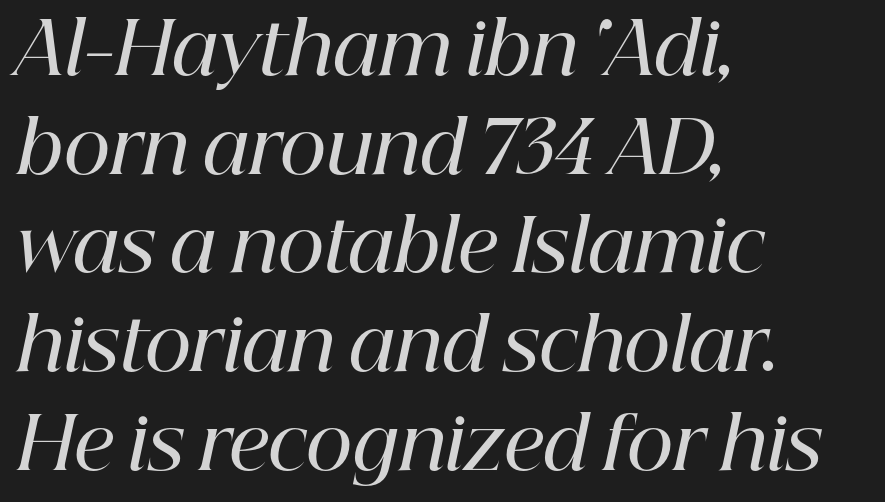
Q: Is the text bold? A: Semi-bold.
Q: Is the text italic (slanted)? A: Yes, it leans right by about 12 degrees.
Q: Is the typeface a serif or a sans-serif typeface? A: Serif.
Q: Is the text underlined? A: No.
Q: How is the paragraph aligned? A: Left-aligned.
Q: Is the spacing between letters normal or unusually wide? A: Normal.
Q: Is the spacing between lines tight, normal or loose? A: Normal.
Q: Width (condensed, normal, or wide)? A: Normal.
Q: Stroke contrast? A: High.
Q: x-height? A: Medium.
Q: Monospaced? A: No.
